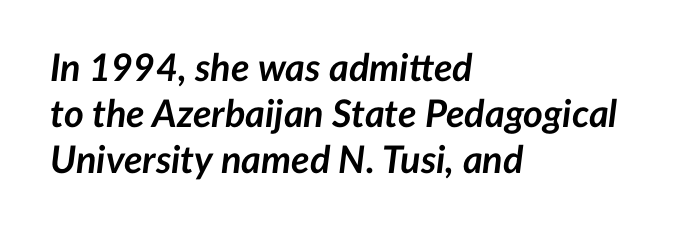
Q: Is the text bold? A: Yes.
Q: Is the text italic (slanted)? A: Yes, it leans right by about 7 degrees.
Q: Is the text underlined? A: No.
Q: How is the paragraph aligned? A: Left-aligned.
Q: Is the spacing between letters normal or unusually wide? A: Normal.
Q: Width (condensed, normal, or wide)? A: Normal.
Q: Stroke contrast? A: Low.
Q: x-height? A: Medium.
Q: Monospaced? A: No.
